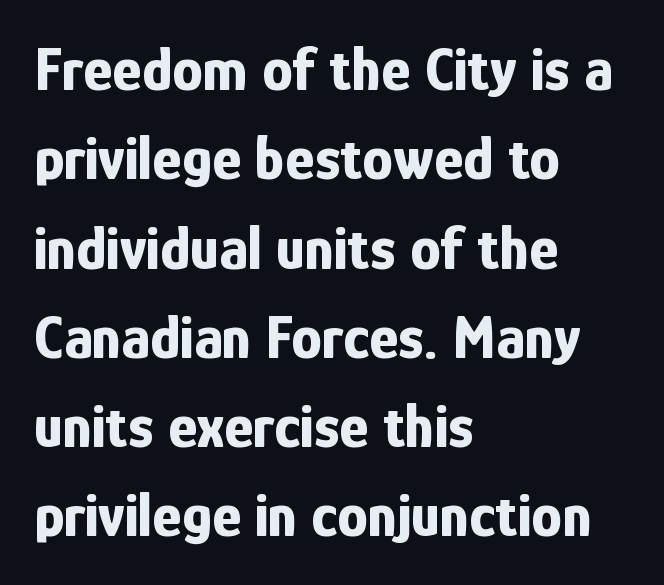
{"serif": "no", "italic": "no", "bold": "yes", "weight": "bold", "width": "condensed", "stroke_contrast": "low", "x_height": "medium", "monospaced": "no", "underline": "no", "align": "left", "line_spacing": "normal", "line_spacing_ratio": 1.44, "letter_spacing": "normal", "letter_spacing_em": 0.0, "glyph_px": 62}
